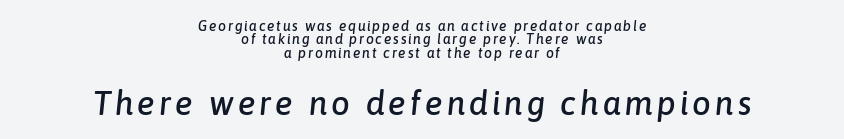
{"italic": "yes", "lean": "right", "slant_degrees": 6, "width": "normal", "stroke_contrast": "low", "x_height": "medium", "monospaced": "no", "underline": "no", "align": "center", "line_spacing": "tight", "line_spacing_ratio": 0.96, "larger_block": "second", "size_ratio": 2.36, "glyph_px": 33}
